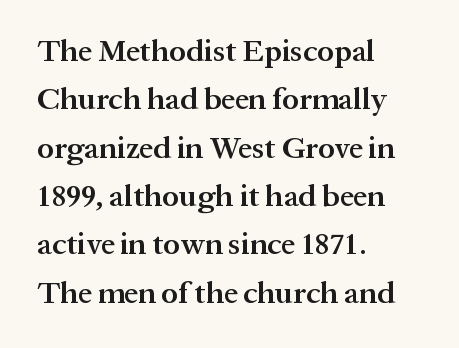
The font is running at a semibold setting, under full bold. Character widths vary here, with narrow letters taking less room than wide ones. Is there much room between lines? A standard amount, neither cramped nor airy. Visually the block forms a straight wall on the left and a jagged coastline on the right. Does the lettering tilt? It doesn't — this is upright. The words here are not underlined.
